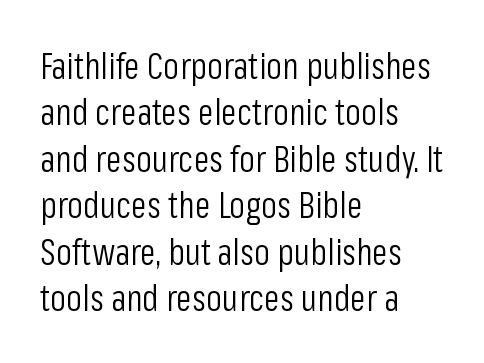
The image shows 36 px light, condensed sans-serif type, upright; set left-aligned, normal line spacing (1.29x), normal letter spacing, not underlined; low stroke contrast and a medium x-height.
